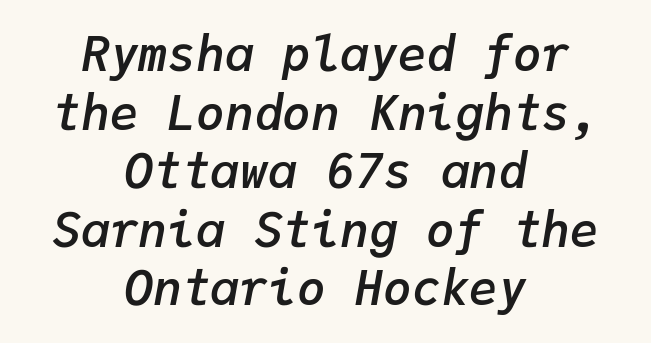
{"italic": "yes", "lean": "right", "slant_degrees": 9, "bold": "semi", "weight": "semibold", "width": "normal", "stroke_contrast": "low", "x_height": "medium", "monospaced": "yes", "underline": "no", "align": "center", "line_spacing_ratio": 1.22, "letter_spacing": "normal", "letter_spacing_em": 0.0, "glyph_px": 48}
